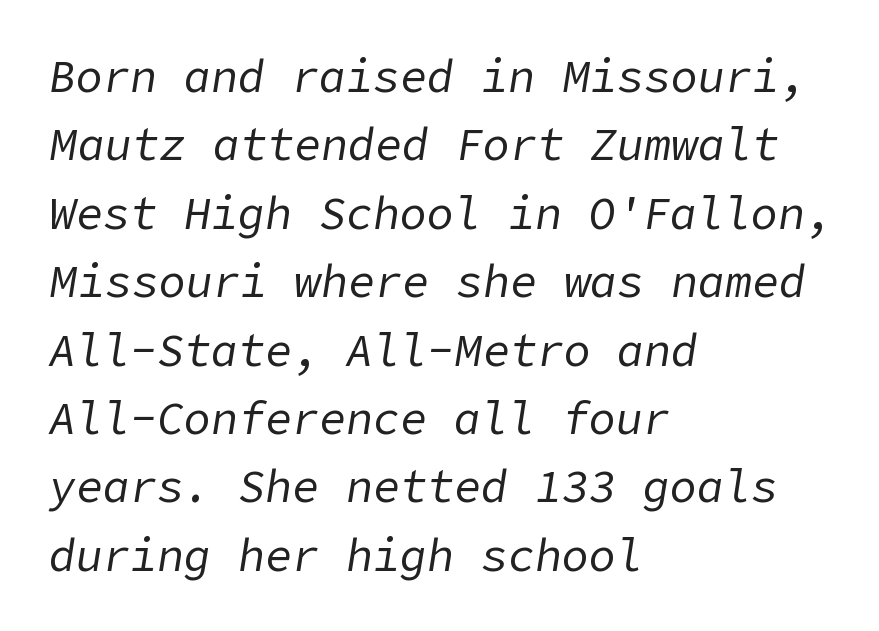
Q: Is the text bold? A: No.
Q: Is the text italic (slanted)? A: Yes, it leans right by about 9 degrees.
Q: Is the text underlined? A: No.
Q: How is the paragraph aligned? A: Left-aligned.
Q: Is the spacing between letters normal or unusually wide? A: Normal.
Q: Is the spacing between lines tight, normal or loose? A: Normal.
Q: Width (condensed, normal, or wide)? A: Normal.
Q: Stroke contrast? A: Low.
Q: x-height? A: Medium.
